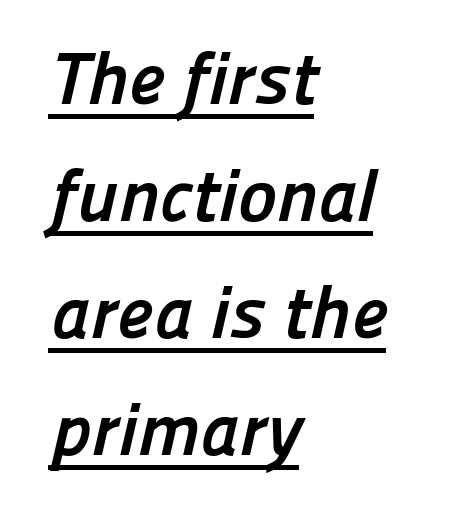
The typesetter chose a ragged-right arrangement here. The font is running at its bold setting. The rendering shows plain stroke endings on the letterforms — a sans-serif design. Whoever set this chose a conventional vertical rhythm. Character widths vary here, with narrow letters taking less room than wide ones.
